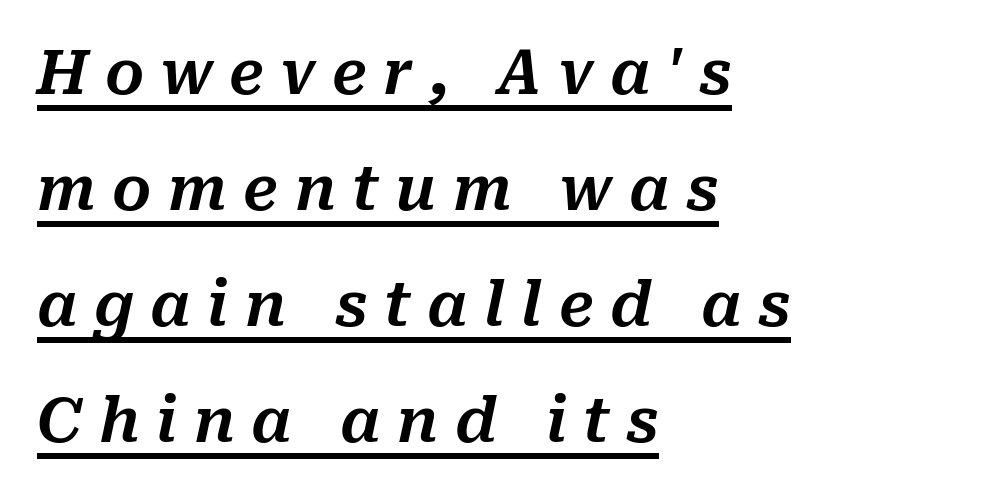
Q: Is the text italic (slanted)? A: Yes, it leans right by about 10 degrees.
Q: Is the text underlined? A: Yes.
Q: How is the paragraph aligned? A: Left-aligned.
Q: Is the spacing between letters normal or unusually wide? A: Unusually wide.
Q: Is the spacing between lines tight, normal or loose? A: Loose.
Q: Width (condensed, normal, or wide)? A: Normal.
Q: Stroke contrast? A: Medium.
Q: x-height? A: Medium.
Q: Monospaced? A: No.
